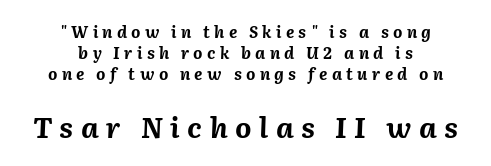
The image shows 28 px bold type, italic (leaning right); set centered, normal line spacing (1.32x), unusually wide letter spacing (+0.27 em), not underlined; the second (bottom) block is 1.75x larger; medium stroke contrast and a medium x-height.
